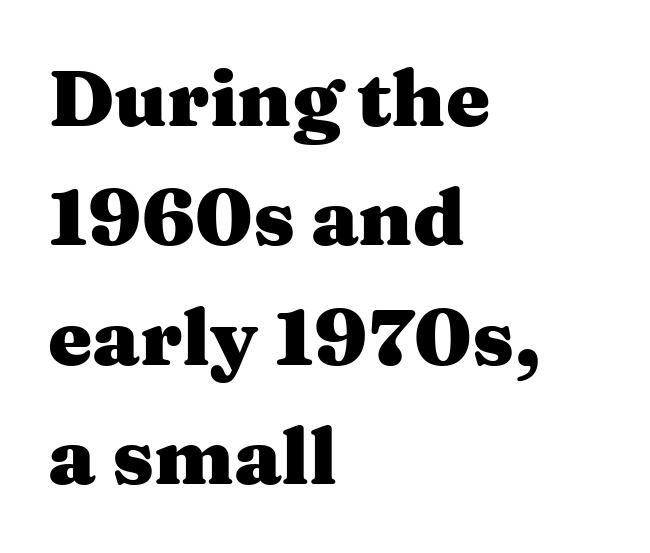
{"serif": "yes", "italic": "no", "bold": "yes", "weight": "heavy", "width": "wide", "stroke_contrast": "medium", "x_height": "medium", "monospaced": "no", "underline": "no", "align": "left", "line_spacing": "normal", "line_spacing_ratio": 1.51, "letter_spacing": "normal", "letter_spacing_em": 0.0, "glyph_px": 79}
